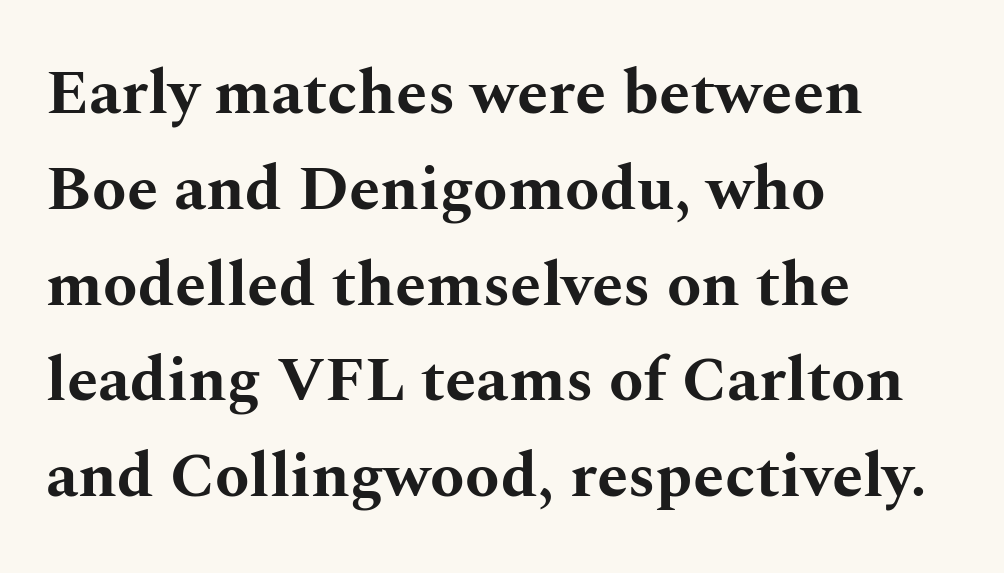
The image shows 63 px bold, wide serif type, upright; set left-aligned, normal line spacing (1.52x), normal letter spacing, not underlined; medium stroke contrast and a medium x-height.
